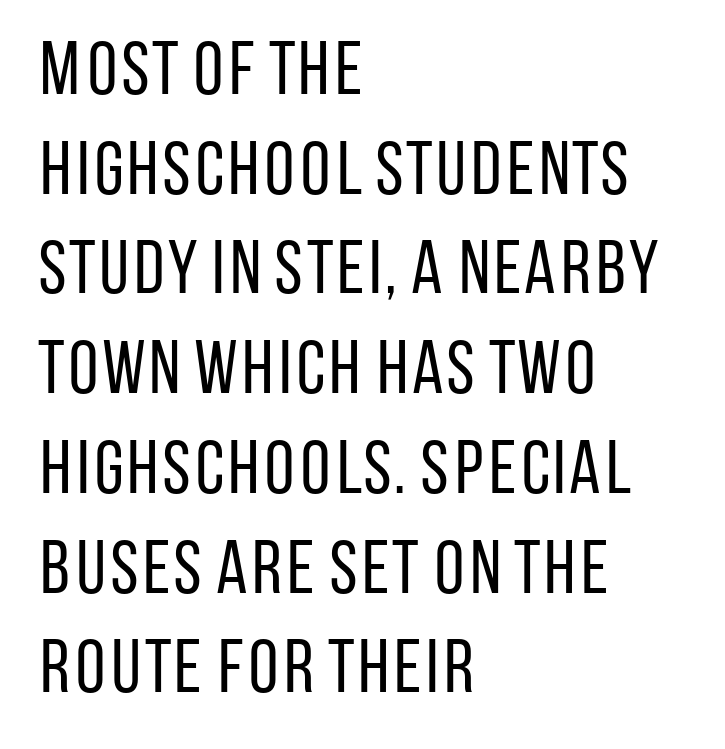
{"serif": "no", "italic": "no", "bold": "no", "weight": "regular", "width": "condensed", "stroke_contrast": "low", "x_height": "large", "monospaced": "no", "underline": "no", "align": "left", "line_spacing": "normal", "line_spacing_ratio": 1.33, "letter_spacing": "normal", "letter_spacing_em": 0.0, "glyph_px": 75}
